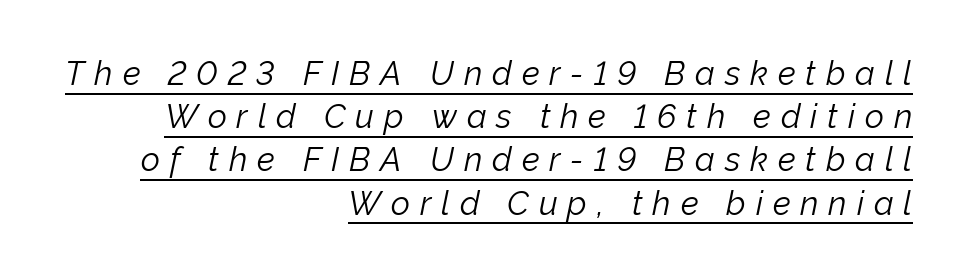
{"italic": "yes", "lean": "right", "slant_degrees": 12, "bold": "no", "weight": "light", "width": "normal", "stroke_contrast": "low", "x_height": "medium", "monospaced": "no", "underline": "yes", "align": "right", "line_spacing": "normal", "line_spacing_ratio": 1.31, "letter_spacing": "wide", "letter_spacing_em": 0.3, "glyph_px": 33}
